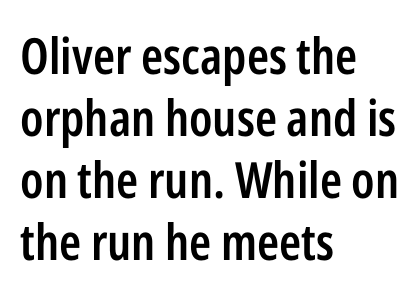
Is this a sans? Yes — the strokes have no serifs. Typesetter's note: demi weight, one step under bold. Style check: upright. Look at the tracking — it's just the regular setting, nothing added. Here the designer chose a conventional face with non-uniform glyph widths. Caption: multi-line text, flush left, ragged right.
